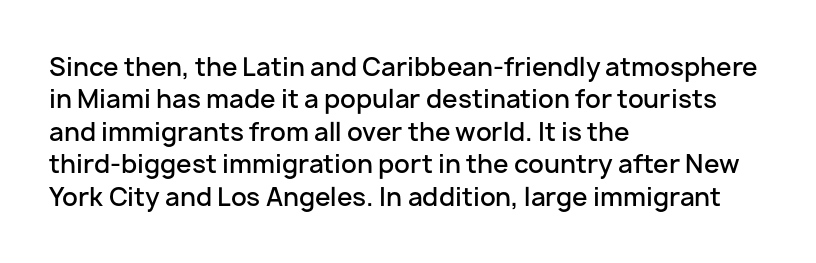
Q: Is the text bold? A: Semi-bold.
Q: Is the text italic (slanted)? A: No, it is upright.
Q: Is the text underlined? A: No.
Q: How is the paragraph aligned? A: Left-aligned.
Q: Is the spacing between letters normal or unusually wide? A: Normal.
Q: Is the spacing between lines tight, normal or loose? A: Normal.
